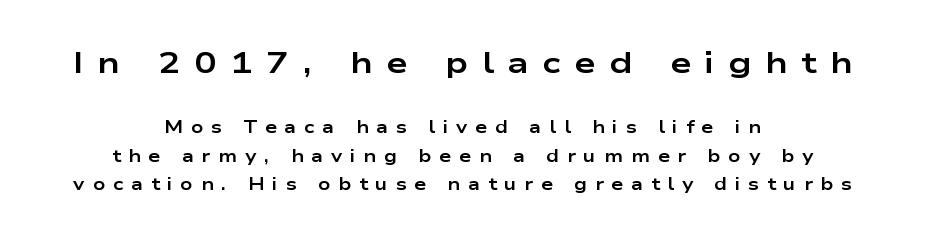
The image shows 30 px bold, wide sans-serif type, upright; set centered, normal line spacing (1.65x), unusually wide letter spacing (+0.46 em), not underlined; the first (top) block is 1.76x larger; low stroke contrast and a medium x-height.
